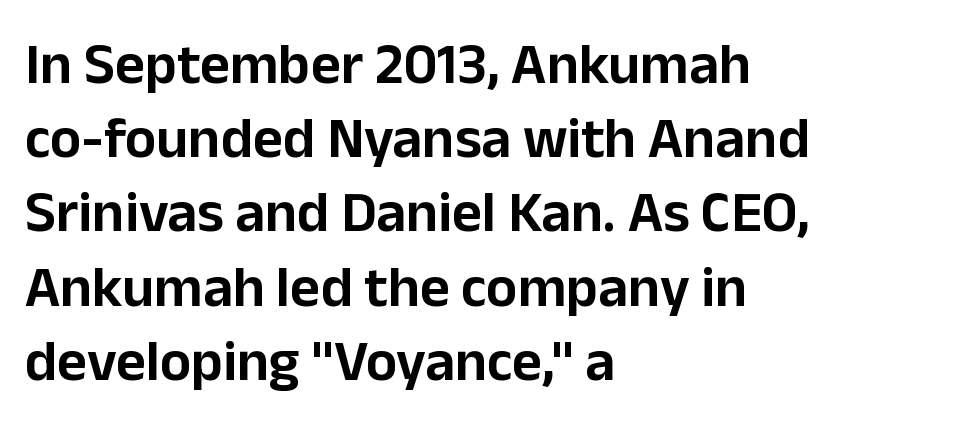
Q: Is the text italic (slanted)? A: No, it is upright.
Q: Is the typeface a serif or a sans-serif typeface? A: Sans-serif.
Q: Is the text underlined? A: No.
Q: How is the paragraph aligned? A: Left-aligned.
Q: Is the spacing between letters normal or unusually wide? A: Normal.
Q: Is the spacing between lines tight, normal or loose? A: Normal.
Q: Width (condensed, normal, or wide)? A: Normal.
Q: Stroke contrast? A: Low.
Q: x-height? A: Medium.
Q: Monospaced? A: No.
